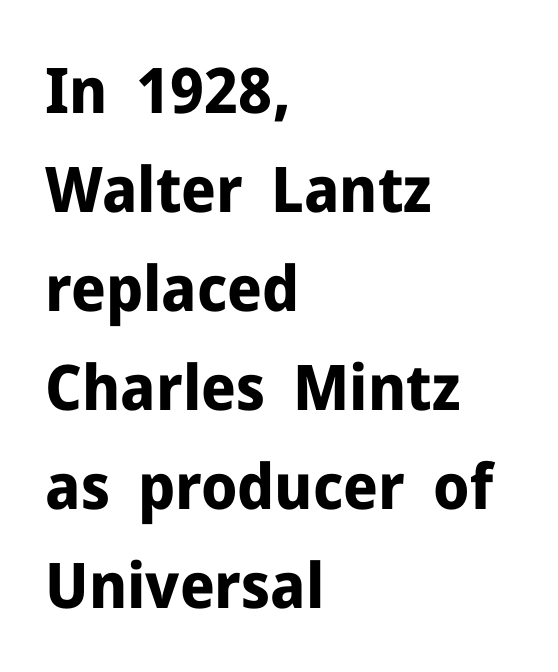
The image shows 63 px bold sans-serif type, upright; set left-aligned, normal line spacing (1.57x), normal letter spacing, not underlined; low stroke contrast and a medium x-height.
